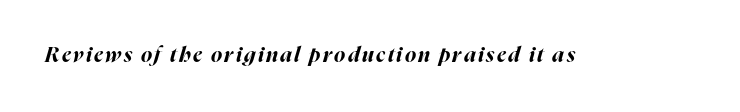
The image shows 21 px bold type, italic (leaning right); set not underlined.
